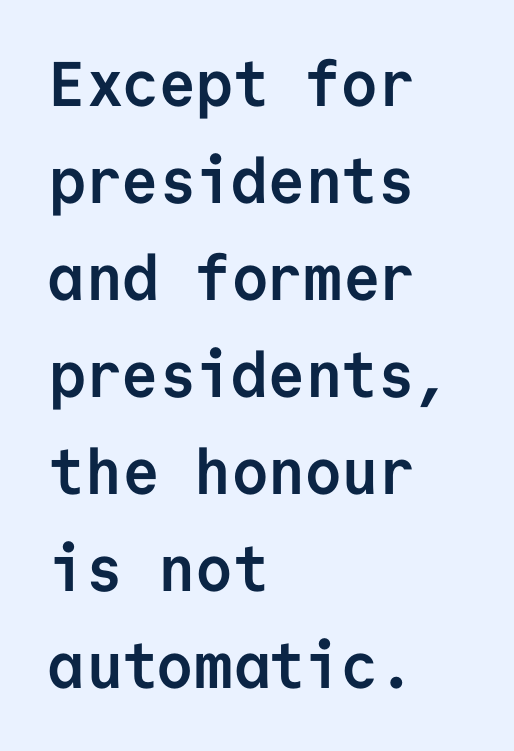
Honestly, there is no underline to notice here at all. The glyphs in this specimen are sans serif. Regular leading. Think of a typewriter: that constant character pitch is what you see here.
